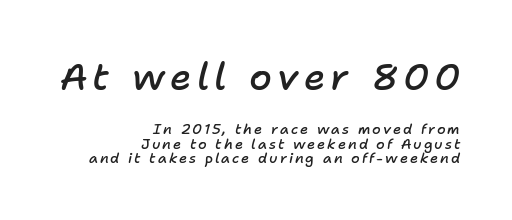
Typeset ragged left — the right edge is the straight one. These lines huddle together more closely than default settings would place them. This rendering features lettering with no underline. Looking at the ascenders, they clearly lean. The letters in the upper block stand taller than those in the block below. How heavy is the stroke? Medium-heavy — a semibold, shy of bold.
